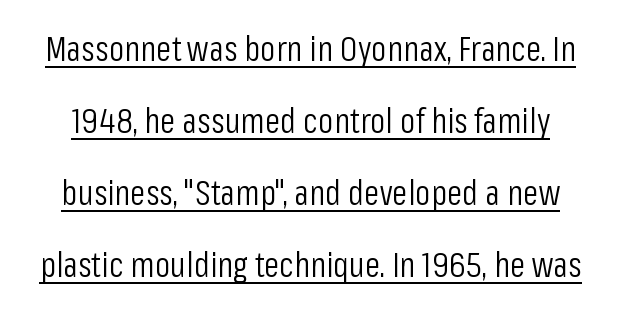
Rendered with straight, roman letterforms. Is there much room between lines? Yes — plenty of vertical air separates them. This rendering leaves character spacing at its baseline value. The string is rendered with underlining switched on.
